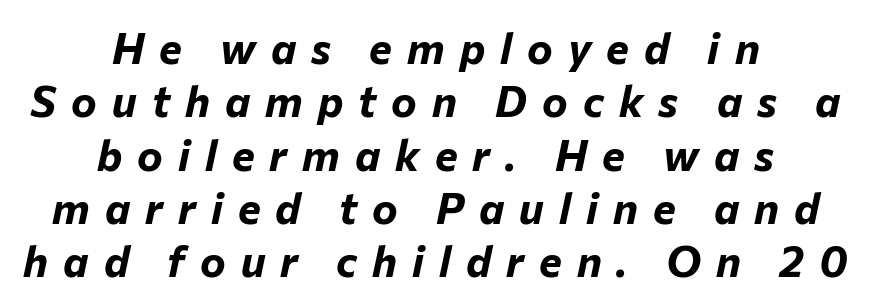
Q: Is the text bold? A: Yes.
Q: Is the text italic (slanted)? A: Yes, it leans right by about 12 degrees.
Q: Is the text underlined? A: No.
Q: How is the paragraph aligned? A: Centered.
Q: Is the spacing between letters normal or unusually wide? A: Unusually wide.
Q: Width (condensed, normal, or wide)? A: Normal.
Q: Stroke contrast? A: Low.
Q: x-height? A: Medium.
Q: Monospaced? A: No.
